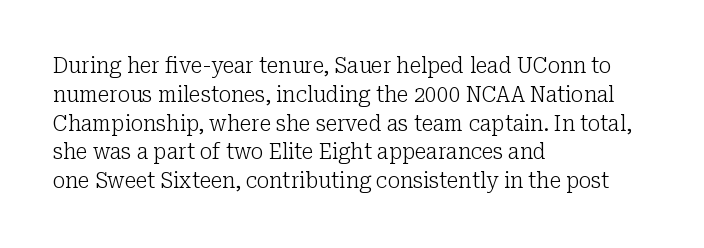
The image shows 21 px text type, upright; set left-aligned, normal line spacing (1.37x), normal letter spacing, not underlined.
